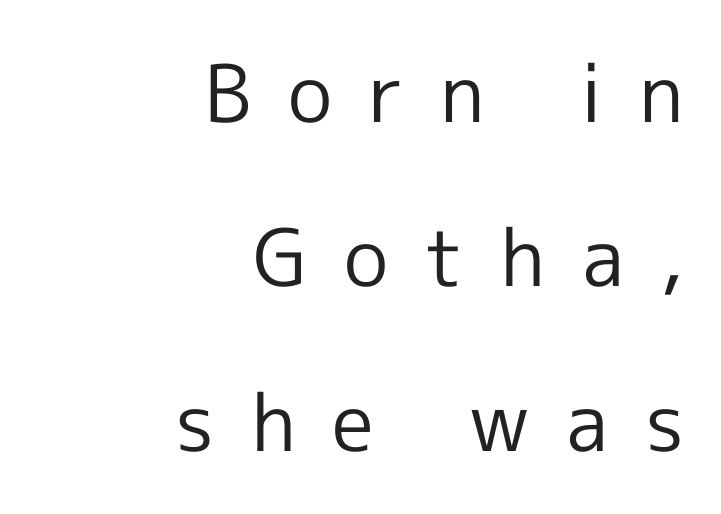
{"serif": "no", "italic": "no", "bold": "no", "weight": "regular", "width": "normal", "x_height": "medium", "monospaced": "no", "underline": "no", "align": "right", "line_spacing": "loose", "line_spacing_ratio": 2.08, "letter_spacing": "wide", "letter_spacing_em": 0.46, "glyph_px": 79}
